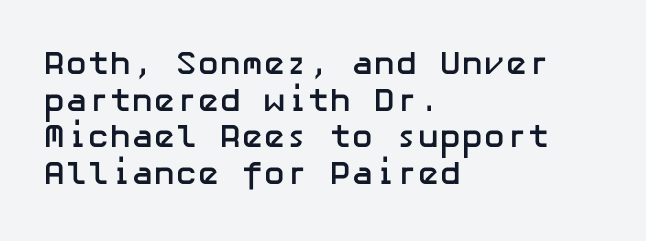
The image shows 33 px semibold sans-serif type, upright; set left-aligned, tight line spacing (1.11x), normal letter spacing, not underlined; low stroke contrast and a medium x-height.
